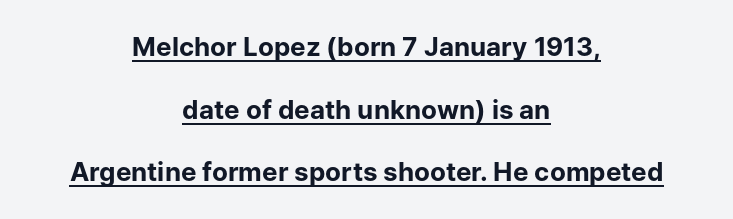
Compared with undecorated copy, this sample adds a rule below the words. These lines are centered, leaving both edges ragged. It's the straight-up-and-down kind of type. Does extra space separate the letters? No, they use regular spacing. This is heavy type, rendered in bold.
